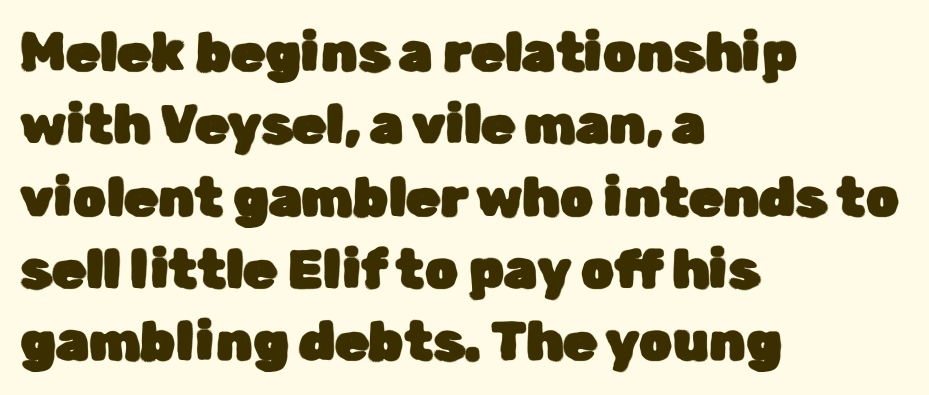
Q: Is the text italic (slanted)? A: No, it is upright.
Q: Is the typeface a serif or a sans-serif typeface? A: Sans-serif.
Q: Is the text underlined? A: No.
Q: How is the paragraph aligned? A: Left-aligned.
Q: Is the spacing between letters normal or unusually wide? A: Normal.
Q: Is the spacing between lines tight, normal or loose? A: Normal.
Q: Width (condensed, normal, or wide)? A: Normal.
Q: Stroke contrast? A: Low.
Q: x-height? A: Medium.
Q: Monospaced? A: No.
